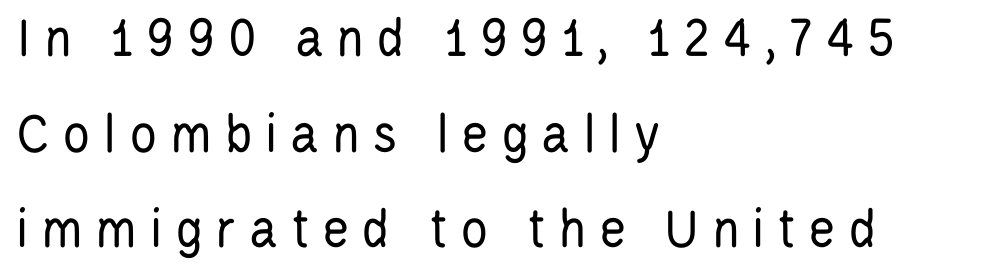
{"serif": "no", "italic": "no", "bold": "no", "weight": "regular", "width": "condensed", "stroke_contrast": "low", "x_height": "large", "monospaced": "no", "underline": "no", "align": "left", "line_spacing": "normal", "line_spacing_ratio": 1.65, "letter_spacing": "wide", "letter_spacing_em": 0.21, "glyph_px": 58}
